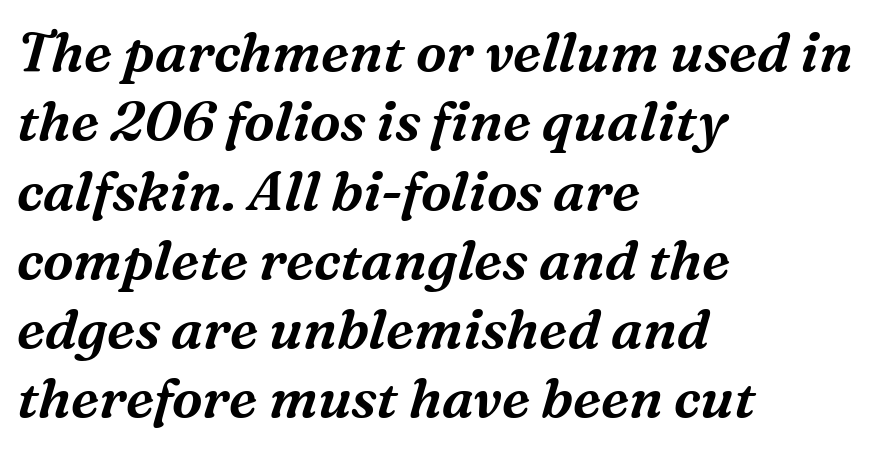
Q: Is the text italic (slanted)? A: Yes, it leans right by about 16 degrees.
Q: Is the typeface a serif or a sans-serif typeface? A: Serif.
Q: Is the text underlined? A: No.
Q: How is the paragraph aligned? A: Left-aligned.
Q: Is the spacing between letters normal or unusually wide? A: Normal.
Q: Is the spacing between lines tight, normal or loose? A: Normal.
Q: Width (condensed, normal, or wide)? A: Normal.
Q: Stroke contrast? A: Medium.
Q: x-height? A: Medium.
Q: Monospaced? A: No.
